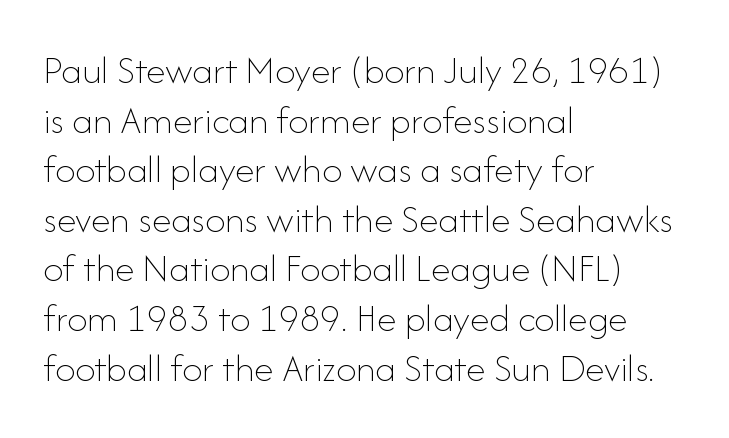
The typography opts for an upright posture over an oblique one. The letters advance in unequal steps, a hallmark of proportional type. The strokes are not fattened; the text isn't bold. Words float on clear page, feet unadorned.
